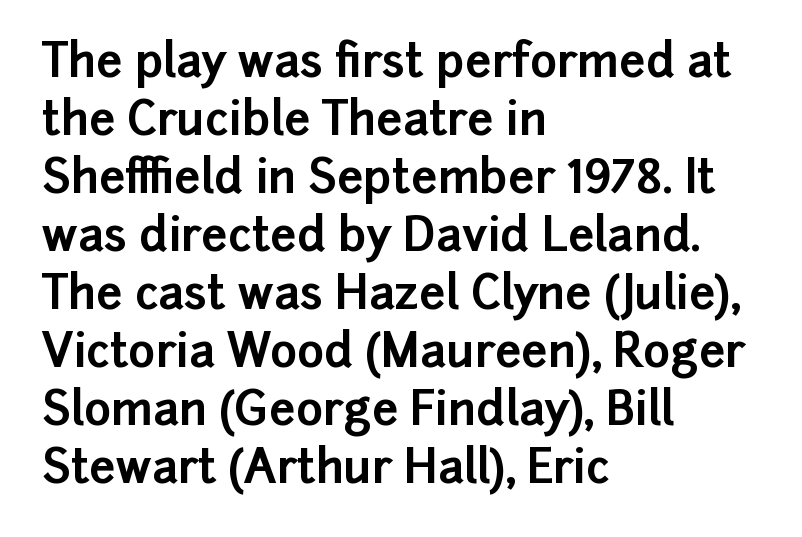
These lines carry a lot of weight — the face is fully bold. Between one letter and the next there's only the usual sliver of space. You could not count columns in this text — the font is proportionally spaced. Which margin do the lines hug? The left one — the right edge is uneven. These lines were composed using upright roman letters.
